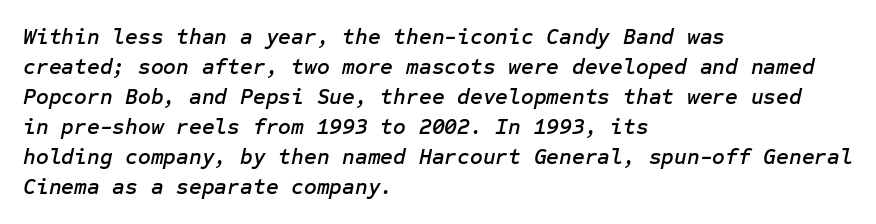
The string is rendered with underlining switched off. No extra tracking has been applied to these lines. Rendered with sloped, italic letterforms. Teacher's note: observe the even left margin — that is flush-left alignment. Is there much room between lines? A standard amount, neither cramped nor airy.
